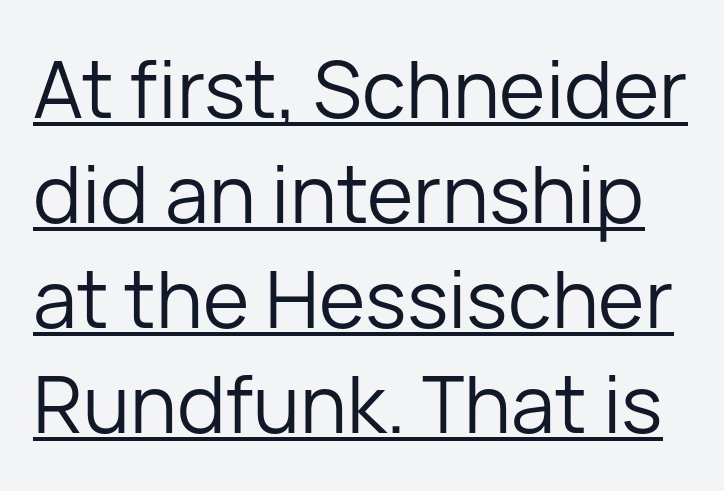
Characters follow at the spacing the type designer built in. Weight: regular or lighter. Varying glyph widths throughout — classic text-font behaviour. Glance below the letters and you will spot a drawn line. Italic? Not at all — the glyphs are vertical. This rendering employs a face without finishing strokes, i.e., a sans-serif.
